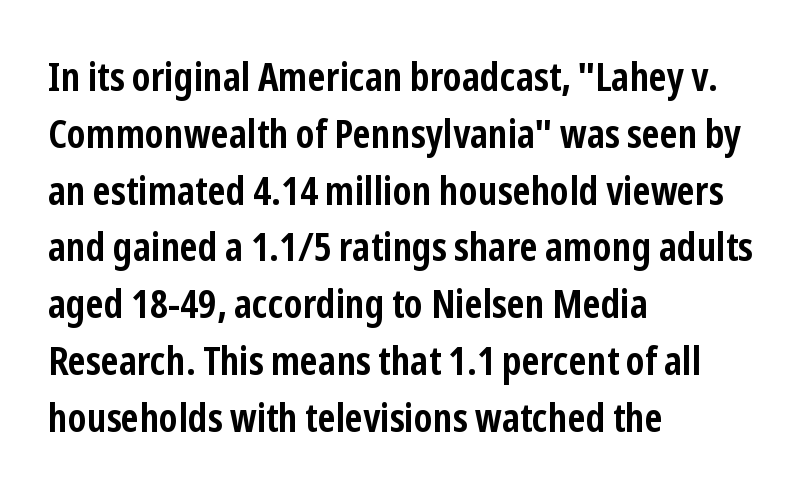
Q: Is the text bold? A: Yes.
Q: Is the text italic (slanted)? A: No, it is upright.
Q: Is the typeface a serif or a sans-serif typeface? A: Sans-serif.
Q: Is the text underlined? A: No.
Q: How is the paragraph aligned? A: Left-aligned.
Q: Is the spacing between letters normal or unusually wide? A: Normal.
Q: Is the spacing between lines tight, normal or loose? A: Normal.
Q: Width (condensed, normal, or wide)? A: Condensed.
Q: Stroke contrast? A: Low.
Q: x-height? A: Medium.
Q: Monospaced? A: No.
